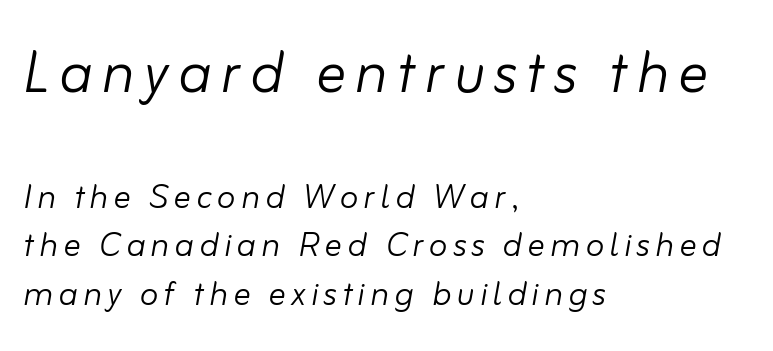
The image shows 75 px light type, italic (leaning right); set left-aligned, tight line spacing (1.13x), not underlined; the first (top) block is 1.74x larger; low stroke contrast and a small x-height.
